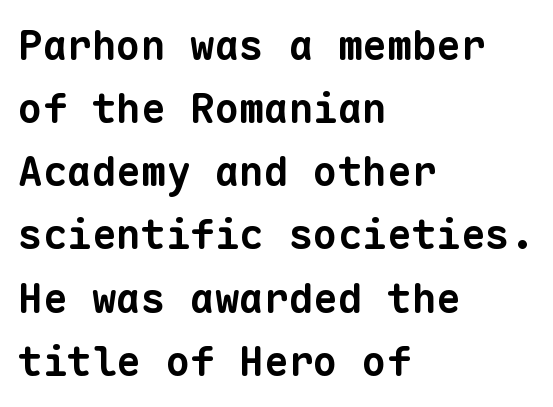
{"serif": "no", "bold": "yes", "weight": "bold", "width": "normal", "stroke_contrast": "low", "x_height": "medium", "monospaced": "yes", "underline": "no", "align": "left", "line_spacing": "normal", "line_spacing_ratio": 1.54, "letter_spacing": "normal", "letter_spacing_em": 0.0, "glyph_px": 41}
